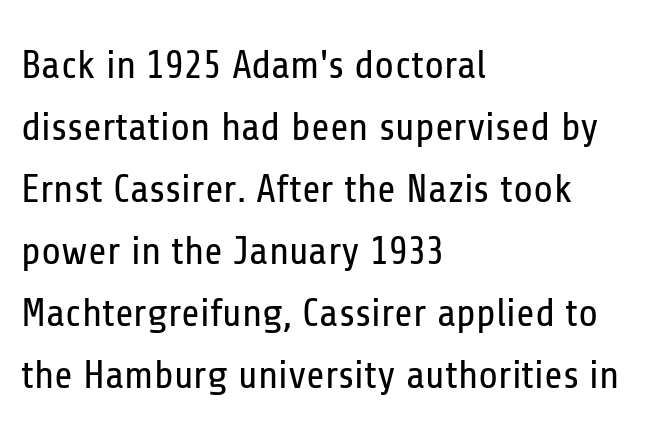
The strip under each line holds only bare page. How are the letters spaced? Ordinarily, with no added tracking. Posture: straight, roman, zero tilt. Spacing verdict: proportional, widths tailored to each character. Regular leading. The paragraph shown leans on its left margin.
